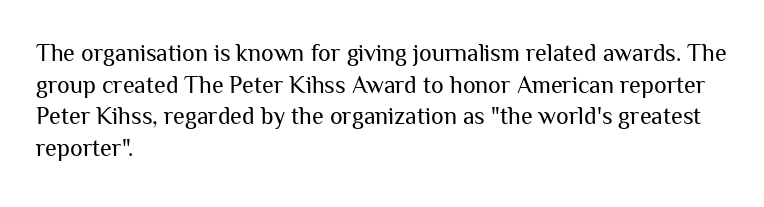
Q: Is the text bold? A: No.
Q: Is the text italic (slanted)? A: No, it is upright.
Q: Is the text underlined? A: No.
Q: How is the paragraph aligned? A: Left-aligned.
Q: Is the spacing between letters normal or unusually wide? A: Normal.
Q: Is the spacing between lines tight, normal or loose? A: Normal.
